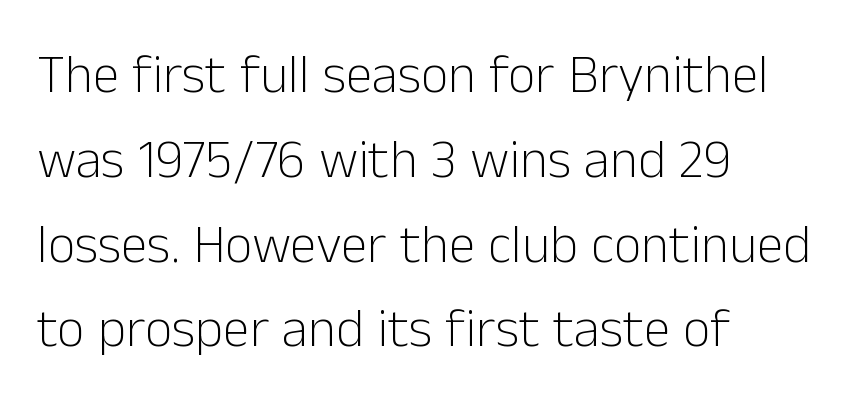
The image shows 54 px light sans-serif type, upright; set left-aligned, normal line spacing (1.57x), normal letter spacing, not underlined; low stroke contrast and a medium x-height.
